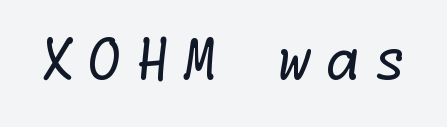
Q: Is the text bold? A: No.
Q: Is the typeface a serif or a sans-serif typeface? A: Sans-serif.
Q: Is the text underlined? A: No.
Q: Is the spacing between letters normal or unusually wide? A: Unusually wide.
Q: Width (condensed, normal, or wide)? A: Normal.
Q: Stroke contrast? A: Low.
Q: x-height? A: Medium.
